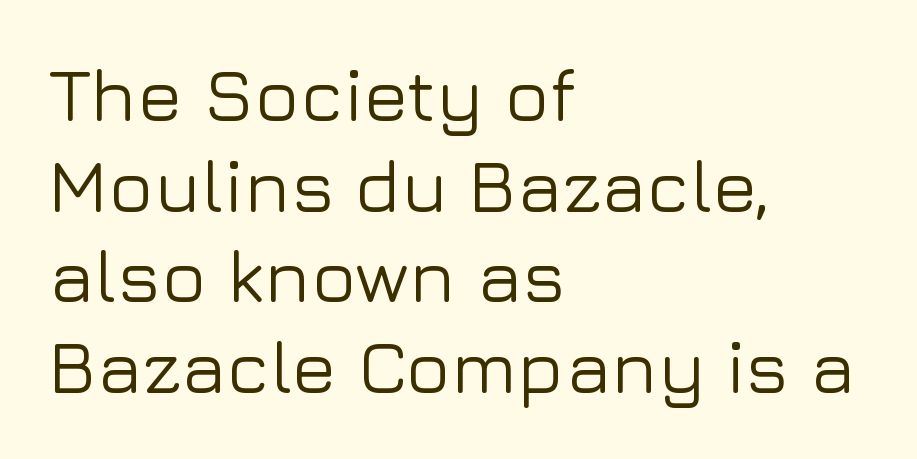
{"serif": "no", "italic": "no", "width": "normal", "stroke_contrast": "low", "x_height": "medium", "monospaced": "no", "underline": "no", "align": "left", "line_spacing_ratio": 1.21, "letter_spacing": "normal", "letter_spacing_em": 0.0, "glyph_px": 75}
